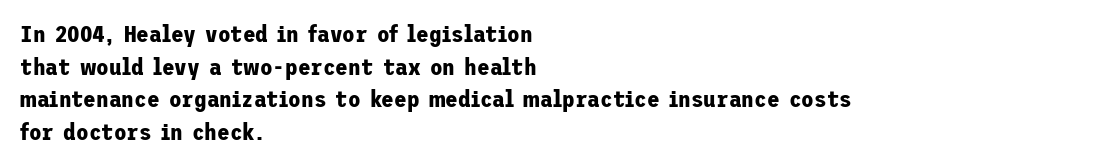
The image shows 23 px bold type, upright; set left-aligned, normal line spacing (1.42x), normal letter spacing, not underlined.
